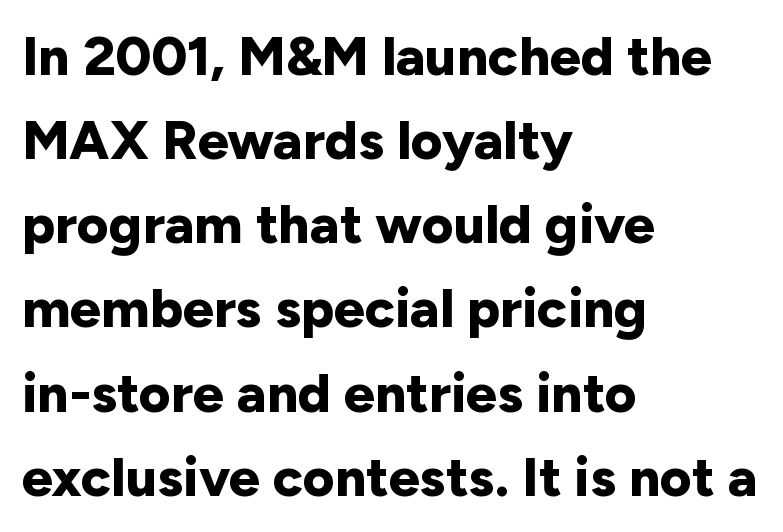
Q: Is the text bold? A: Yes.
Q: Is the text italic (slanted)? A: No, it is upright.
Q: Is the typeface a serif or a sans-serif typeface? A: Sans-serif.
Q: Is the text underlined? A: No.
Q: How is the paragraph aligned? A: Left-aligned.
Q: Is the spacing between letters normal or unusually wide? A: Normal.
Q: Is the spacing between lines tight, normal or loose? A: Normal.
Q: Width (condensed, normal, or wide)? A: Normal.
Q: Stroke contrast? A: Low.
Q: x-height? A: Medium.
Q: Monospaced? A: No.
